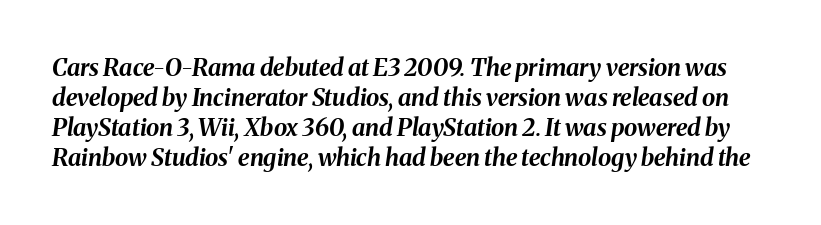
Q: Is the text bold? A: Yes.
Q: Is the text italic (slanted)? A: Yes, it leans right by about 8 degrees.
Q: Is the text underlined? A: No.
Q: Is the spacing between letters normal or unusually wide? A: Normal.
Q: Is the spacing between lines tight, normal or loose? A: Normal.
